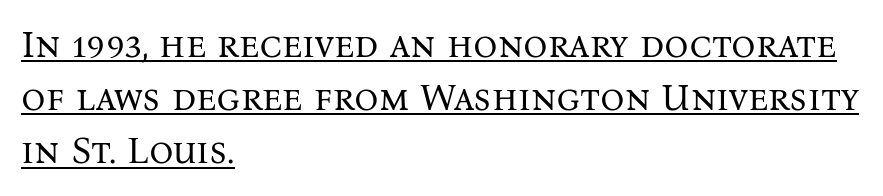
The image shows 38 px regular-weight serif type, upright; set left-aligned, normal line spacing (1.4x), normal letter spacing, underlined; medium stroke contrast and a medium x-height.
